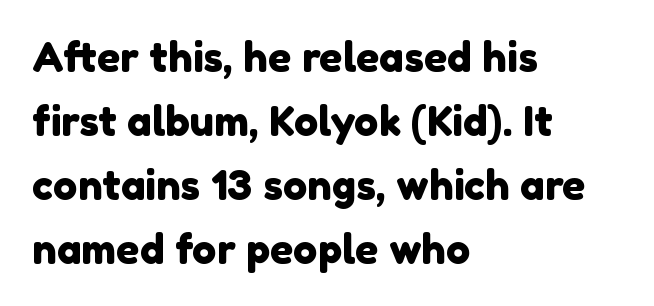
{"serif": "no", "width": "normal", "x_height": "medium", "monospaced": "no", "underline": "no", "align": "left", "line_spacing": "normal", "line_spacing_ratio": 1.56, "letter_spacing": "normal", "letter_spacing_em": 0.0, "glyph_px": 41}
